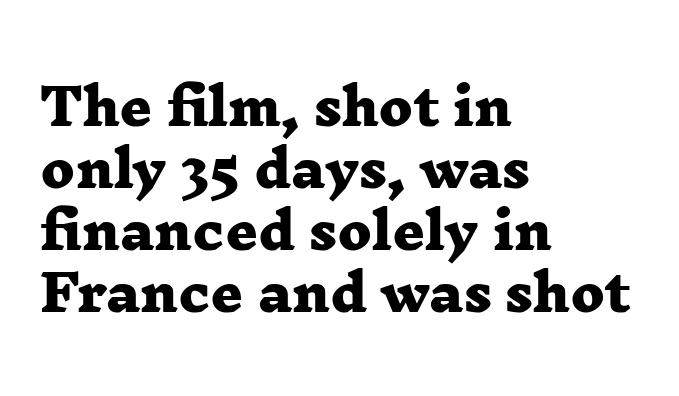
The image shows 50 px heavy, wide serif type; set left-aligned, line spacing 1.24x, normal letter spacing, not underlined; low stroke contrast and a medium x-height.
